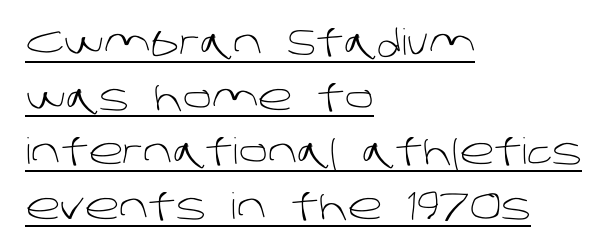
{"serif": "no", "bold": "no", "weight": "light", "width": "normal", "stroke_contrast": "low", "x_height": "large", "monospaced": "no", "underline": "yes", "align": "left", "line_spacing": "normal", "line_spacing_ratio": 1.52, "letter_spacing": "normal", "letter_spacing_em": 0.0, "glyph_px": 36}
